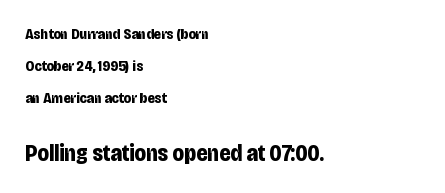
{"italic": "no", "bold": "yes", "underline": "no", "align": "left", "line_spacing": "loose", "line_spacing_ratio": 2.12, "letter_spacing": "normal", "letter_spacing_em": 0.0, "larger_block": "second", "size_ratio": 1.53, "glyph_px": 23}
